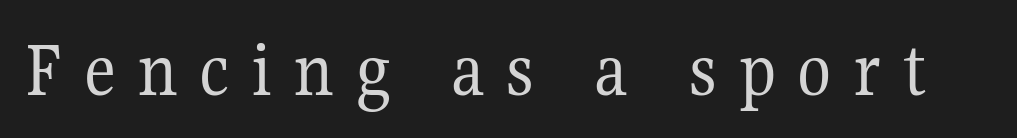
The image shows 79 px regular-weight serif type, upright; set unusually wide letter spacing (+0.27 em), not underlined; medium stroke contrast and a medium x-height.
